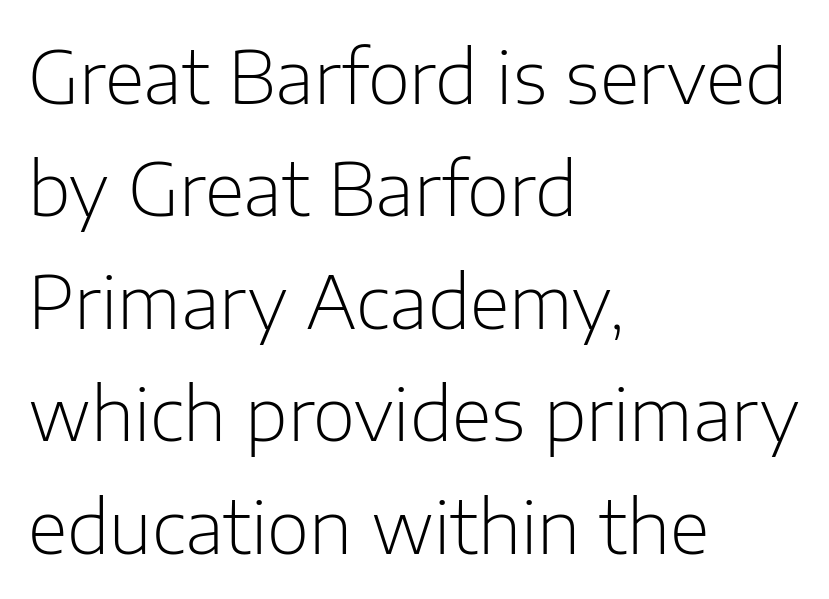
{"serif": "no", "italic": "no", "bold": "no", "weight": "light", "width": "normal", "stroke_contrast": "low", "x_height": "medium", "monospaced": "no", "underline": "no", "align": "left", "line_spacing": "normal", "line_spacing_ratio": 1.54, "letter_spacing": "normal", "letter_spacing_em": 0.0, "glyph_px": 73}
